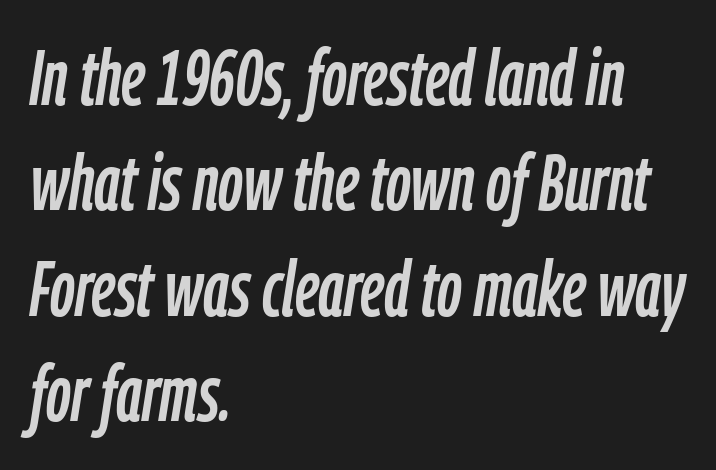
The image shows 77 px condensed type, italic (leaning right); set left-aligned, normal line spacing (1.37x), normal letter spacing, not underlined; low stroke contrast and a medium x-height.
